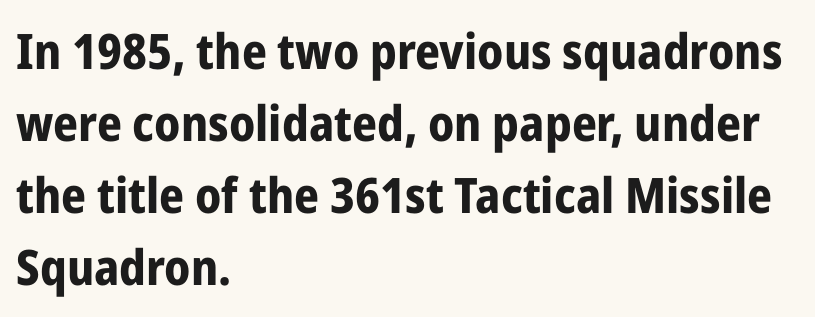
Q: Is the text bold? A: Yes.
Q: Is the text italic (slanted)? A: No, it is upright.
Q: Is the typeface a serif or a sans-serif typeface? A: Sans-serif.
Q: Is the text underlined? A: No.
Q: How is the paragraph aligned? A: Left-aligned.
Q: Is the spacing between letters normal or unusually wide? A: Normal.
Q: Is the spacing between lines tight, normal or loose? A: Normal.
Q: Width (condensed, normal, or wide)? A: Condensed.
Q: Stroke contrast? A: Low.
Q: x-height? A: Medium.
Q: Monospaced? A: No.
